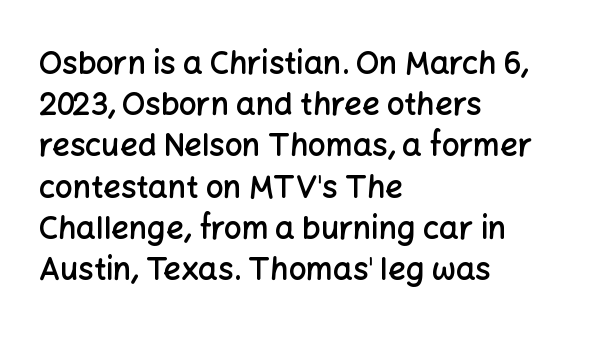
{"serif": "no", "italic": "no", "bold": "semi", "weight": "semibold", "width": "normal", "stroke_contrast": "low", "x_height": "medium", "monospaced": "no", "underline": "no", "align": "left", "line_spacing": "normal", "line_spacing_ratio": 1.33, "letter_spacing": "normal", "letter_spacing_em": 0.0, "glyph_px": 31}
